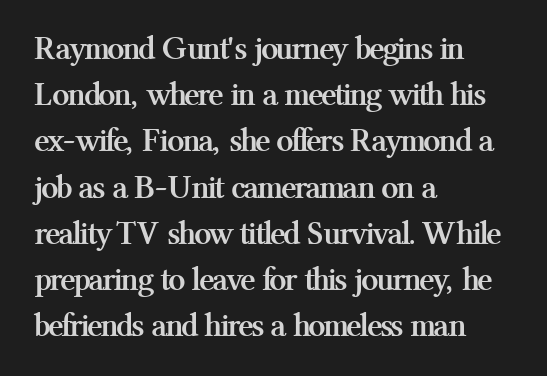
Unlike italic type, these characters show no tilt at all. Decoration check: the copy has no underline. This block has exactly the height ordinary leading produces. A dark, heavy texture on the line: the type is bold.
